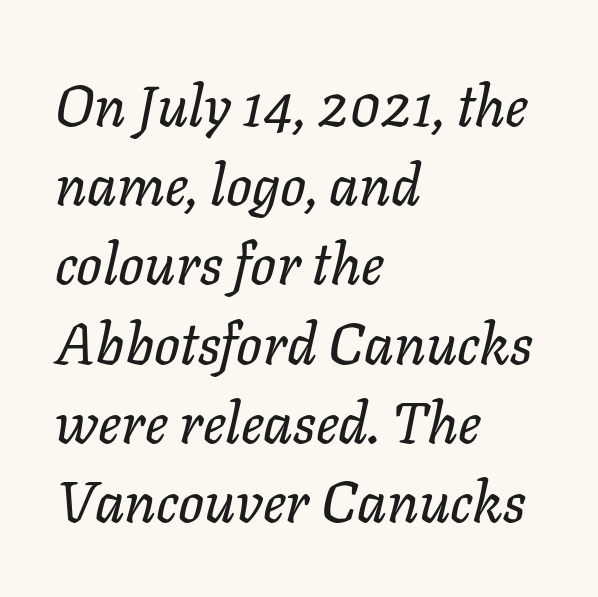
Q: Is the text italic (slanted)? A: Yes, it leans right by about 11 degrees.
Q: Is the text underlined? A: No.
Q: How is the paragraph aligned? A: Left-aligned.
Q: Is the spacing between letters normal or unusually wide? A: Normal.
Q: Is the spacing between lines tight, normal or loose? A: Normal.
Q: Width (condensed, normal, or wide)? A: Normal.
Q: Stroke contrast? A: Low.
Q: x-height? A: Medium.
Q: Monospaced? A: No.
